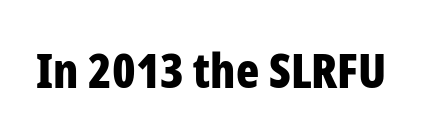
Q: Is the text bold? A: Yes.
Q: Is the text italic (slanted)? A: No, it is upright.
Q: Is the typeface a serif or a sans-serif typeface? A: Sans-serif.
Q: Is the text underlined? A: No.
Q: Is the spacing between letters normal or unusually wide? A: Normal.
Q: Width (condensed, normal, or wide)? A: Condensed.
Q: Stroke contrast? A: Low.
Q: x-height? A: Medium.
Q: Monospaced? A: No.
